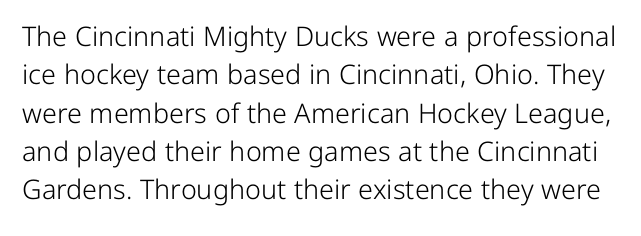
A quiet, ordinary-to-light weight characterises the typeface. No extra tracking has been applied to these lines. The string is rendered with underlining switched off. In terms of posture, this sample is upright.
